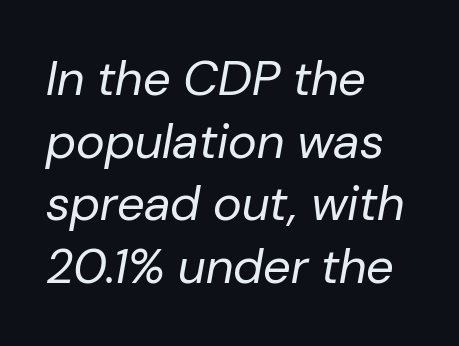
{"italic": "yes", "lean": "right", "slant_degrees": 10, "bold": "no", "weight": "regular", "width": "normal", "stroke_contrast": "low", "x_height": "medium", "monospaced": "no", "underline": "no", "align": "left", "line_spacing": "normal", "line_spacing_ratio": 1.28, "letter_spacing": "normal", "letter_spacing_em": 0.0, "glyph_px": 49}
